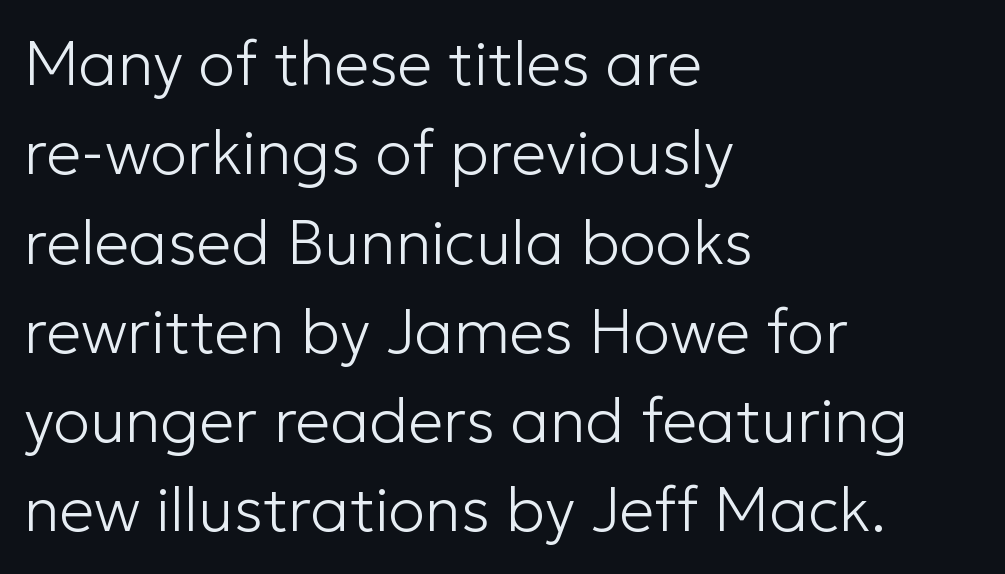
The image shows 62 px light sans-serif type, upright; set left-aligned, normal line spacing (1.44x), normal letter spacing, not underlined; low stroke contrast and a medium x-height.
